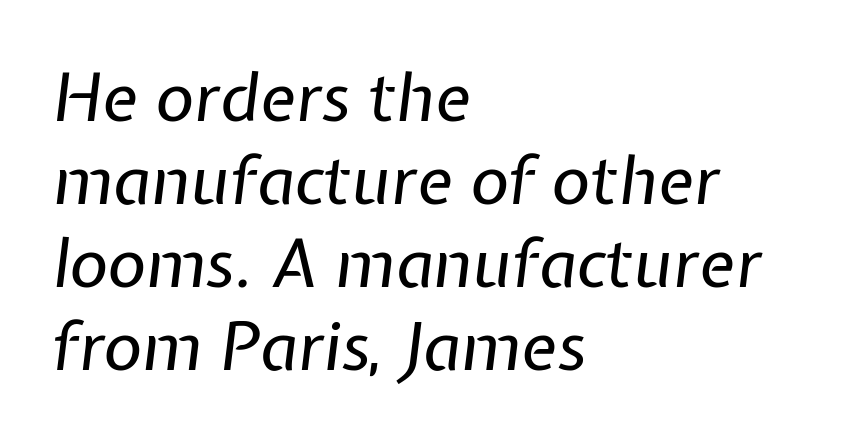
The image shows 67 px regular-weight type, italic (leaning right); set left-aligned, line spacing 1.24x, normal letter spacing, not underlined; low stroke contrast and a medium x-height.
